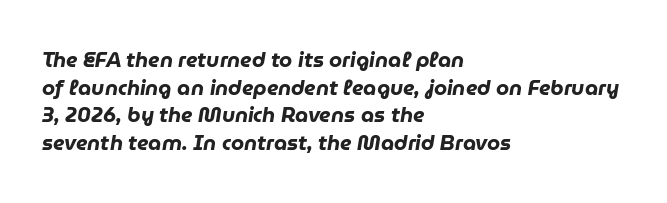
Q: Is the text bold? A: Yes.
Q: Is the text italic (slanted)? A: Yes, it leans right by about 9 degrees.
Q: Is the text underlined? A: No.
Q: How is the paragraph aligned? A: Left-aligned.
Q: Is the spacing between letters normal or unusually wide? A: Normal.
Q: Is the spacing between lines tight, normal or loose? A: Normal.
